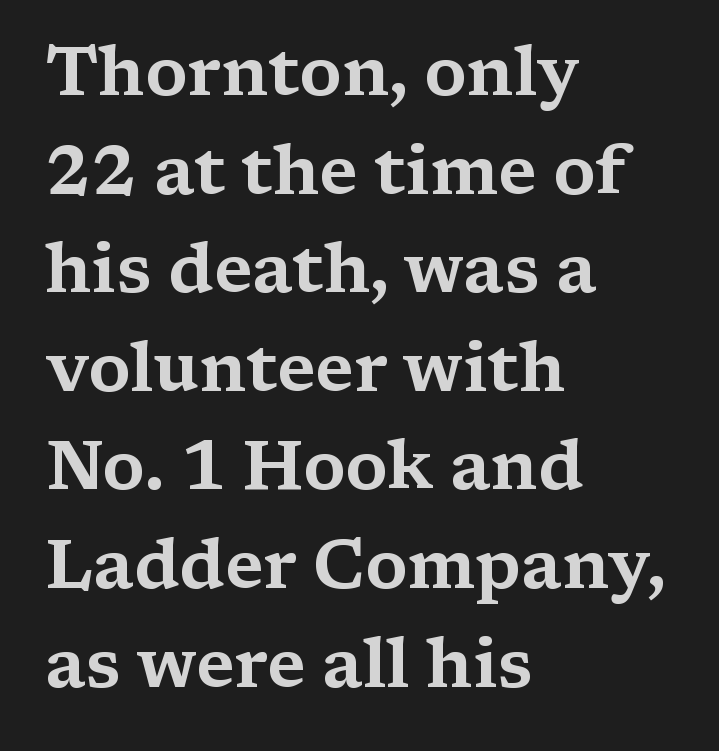
The characters display serif detailing at their extremities. Looks like regular typesetting: each glyph gets only the width it needs. Horizontal bands of white between lines are of average thickness. Descenders are the only things crossing below the line. Leftover space on each line is placed entirely after the last word.
